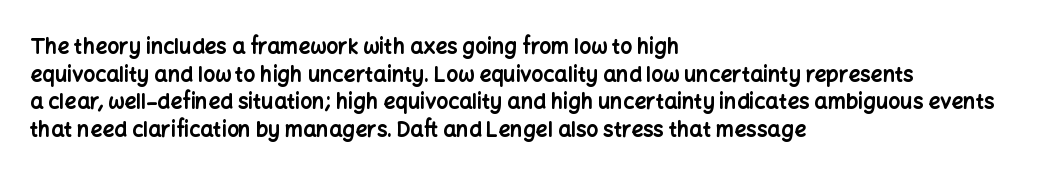
{"italic": "no", "bold": "yes", "underline": "no", "align": "left", "line_spacing": "normal", "line_spacing_ratio": 1.31, "letter_spacing": "normal", "letter_spacing_em": 0.0, "glyph_px": 21}
